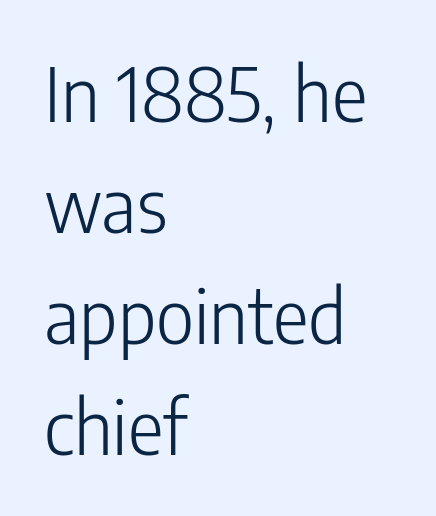
{"serif": "no", "italic": "no", "bold": "no", "weight": "light", "width": "condensed", "stroke_contrast": "low", "x_height": "medium", "monospaced": "no", "underline": "no", "align": "left", "line_spacing": "normal", "line_spacing_ratio": 1.48, "letter_spacing": "normal", "letter_spacing_em": 0.0, "glyph_px": 75}
